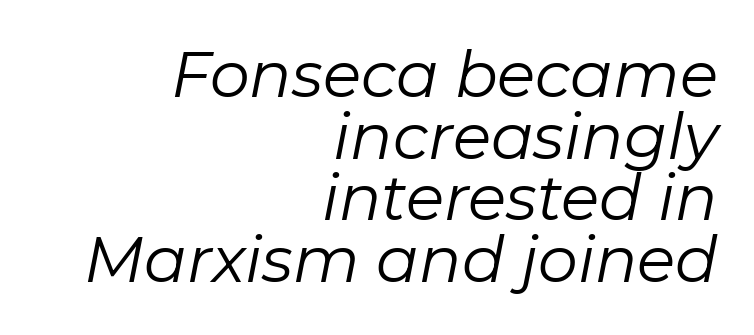
{"italic": "yes", "lean": "right", "slant_degrees": 11, "bold": "no", "weight": "regular", "width": "normal", "stroke_contrast": "low", "x_height": "medium", "monospaced": "no", "underline": "no", "align": "right", "line_spacing": "tight", "line_spacing_ratio": 0.98, "letter_spacing": "normal", "letter_spacing_em": 0.0, "glyph_px": 63}
